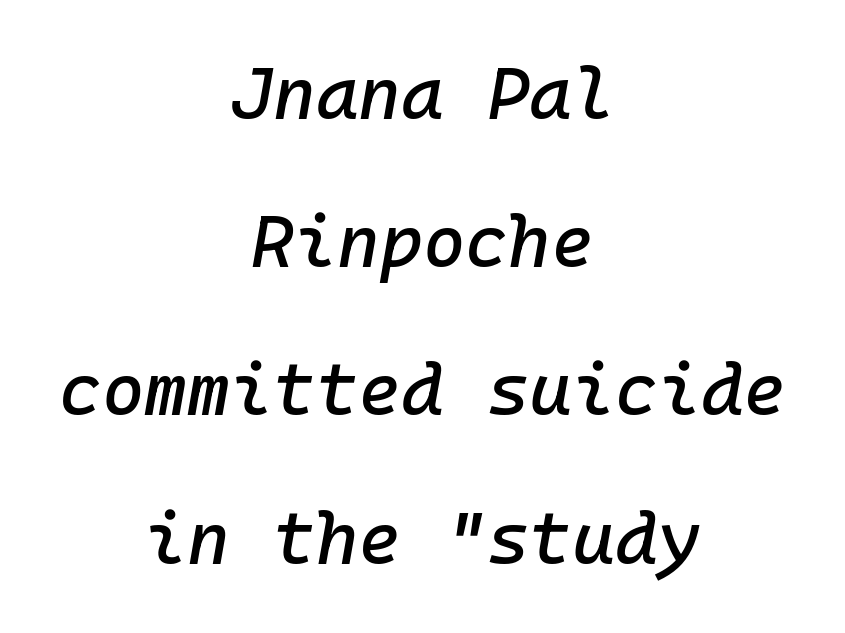
The rendering applies a slant to the glyphs. Descenders are the only things crossing below the line. Words appear dense and cohesive because spacing is normal. These lines stack symmetrically, like a column narrowing and widening about its center.
